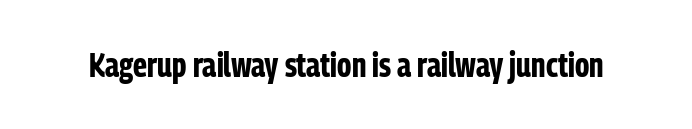
Nothing sits at the stroke ends, so this counts as sans-serif. Here the designer chose a conventional face with non-uniform glyph widths. Words appear dense and cohesive because spacing is normal. Typesetter's note: full bold, strokes at maximum text heaviness.
